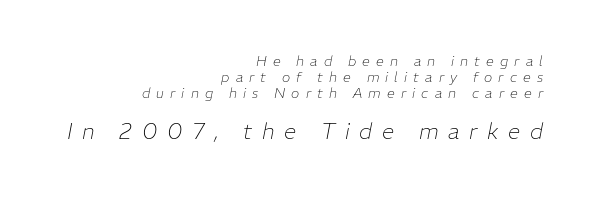
The image shows 22 px text type, italic (leaning right); set right-aligned, tight line spacing (1.13x), unusually wide letter spacing (+0.44 em), not underlined; the second (bottom) block is 1.57x larger.
